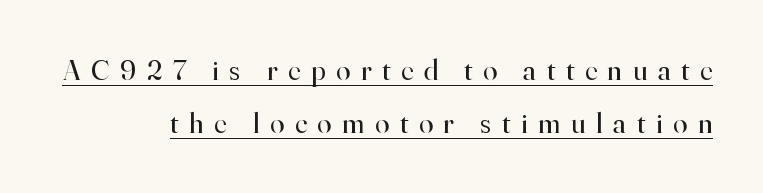
Q: Is the text bold? A: No.
Q: Is the text italic (slanted)? A: No, it is upright.
Q: Is the typeface a serif or a sans-serif typeface? A: Serif.
Q: Is the text underlined? A: Yes.
Q: How is the paragraph aligned? A: Right-aligned.
Q: Is the spacing between letters normal or unusually wide? A: Unusually wide.
Q: Width (condensed, normal, or wide)? A: Normal.
Q: Stroke contrast? A: High.
Q: x-height? A: Small.
Q: Monospaced? A: No.
